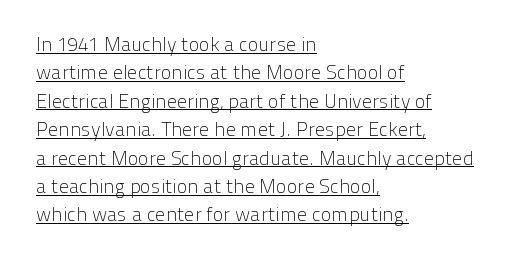
Q: Is the text bold? A: No.
Q: Is the text italic (slanted)? A: No, it is upright.
Q: Is the text underlined? A: Yes.
Q: How is the paragraph aligned? A: Left-aligned.
Q: Is the spacing between letters normal or unusually wide? A: Normal.
Q: Is the spacing between lines tight, normal or loose? A: Normal.
